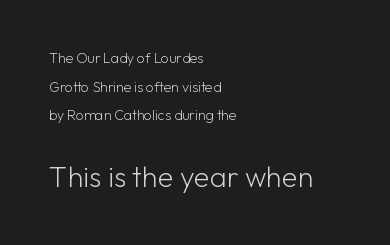
Letters rest on an invisible, unmarked baseline. Compared with a typical body face, this is equally light or lighter still. The tracking reads as untouched default to a designer's eye. Alignment: flush left. The face used here appears at its bigger size in the lower chunk.
